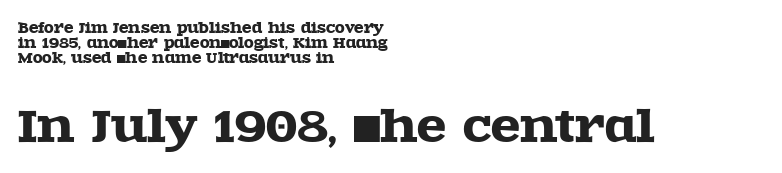
Rule under the text: the space is simply empty. Notice how the passage keeps a crisp vertical edge on the left only. A roman cut, with each character standing at attention. Tightly led — the rows are bunched. Serifs: yes, visible at the terminals of the letterforms.
